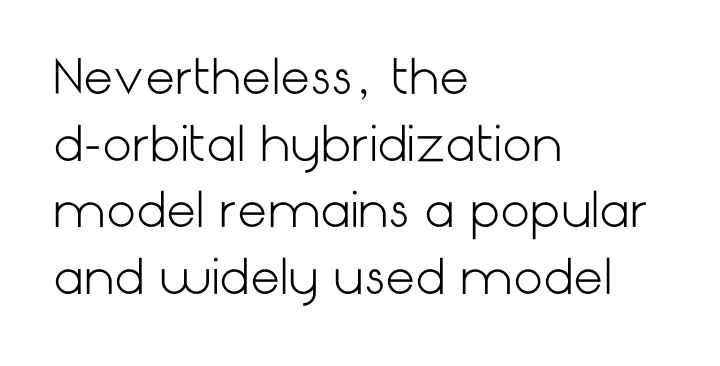
The specimen reads as upright at a glance. Vertical stems look standard width or narrower in stroke. Compared with a centered layout, this one pins lines to the left instead. The designer went with a sans here, leaving each stem footless. The glyphs are unaccompanied by any horizontal stroke below them.
